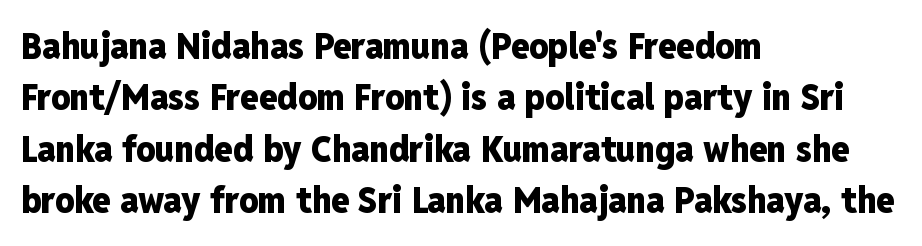
Has an underline been added? It has not. Classification — sans serif. Look at the tracking — it's just the regular setting, nothing added. The passage shown is typed in a proportional face where columns would drift.
